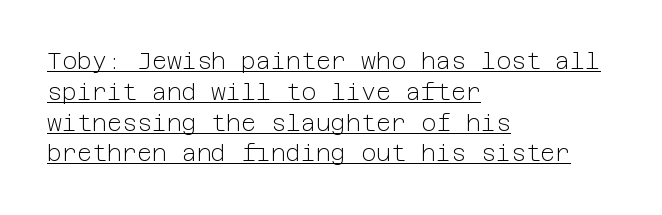
Q: Is the text bold? A: No.
Q: Is the text italic (slanted)? A: No, it is upright.
Q: Is the text underlined? A: Yes.
Q: How is the paragraph aligned? A: Left-aligned.
Q: Is the spacing between letters normal or unusually wide? A: Normal.
Q: Is the spacing between lines tight, normal or loose? A: Normal.
